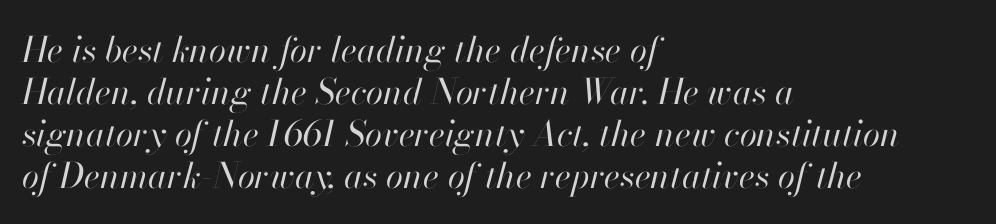
The image shows 35 px regular-weight type, italic (leaning right); set left-aligned, line spacing 1.2x, normal letter spacing, not underlined; high stroke contrast and a small x-height.
